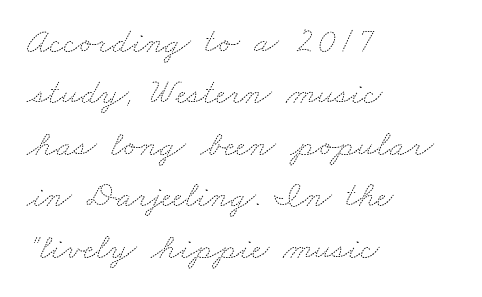
The image shows 36 px thin, wide type; set left-aligned, normal line spacing (1.43x), normal letter spacing, not underlined; medium stroke contrast and a small x-height.
